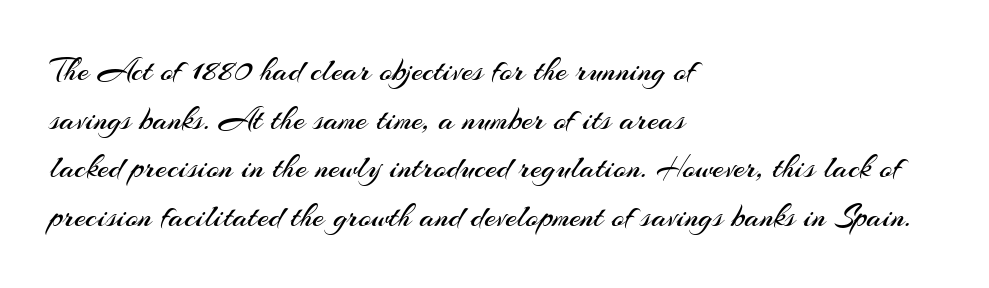
The foot of each line stays bare and open. Check where the strokes stop: nothing finishes them off — pure sans. Character widths vary here, with narrow letters taking less room than wide ones.
